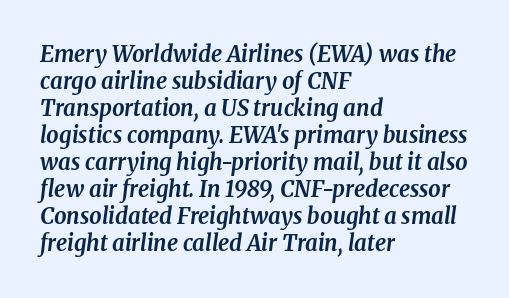
{"italic": "yes", "lean": "right", "slant_degrees": 8, "bold": "yes", "underline": "no", "align": "left", "line_spacing_ratio": 1.23, "letter_spacing": "normal", "letter_spacing_em": 0.0, "glyph_px": 22}
